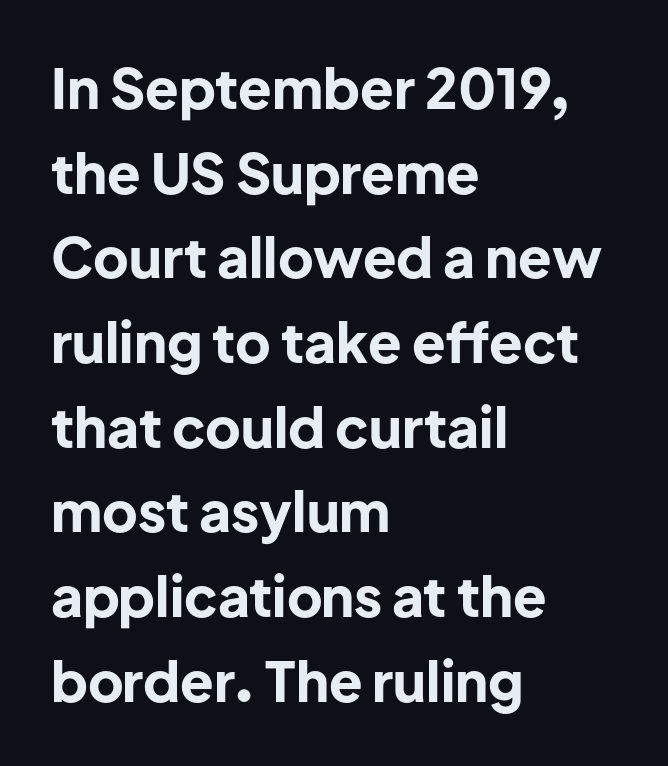
{"serif": "no", "italic": "no", "bold": "yes", "weight": "bold", "width": "normal", "stroke_contrast": "low", "x_height": "medium", "monospaced": "no", "underline": "no", "align": "left", "line_spacing": "normal", "line_spacing_ratio": 1.54, "letter_spacing": "normal", "letter_spacing_em": 0.0, "glyph_px": 55}
